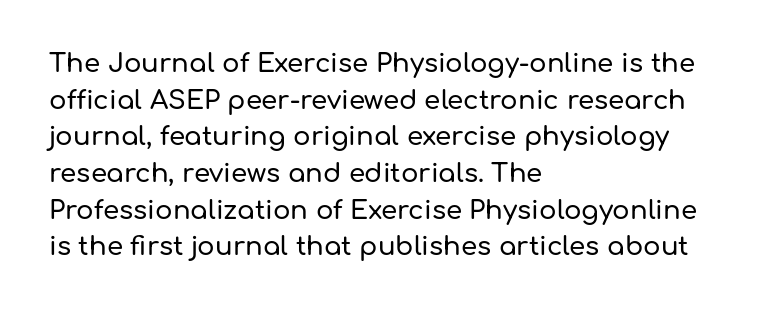
Here the glyphs are tracked normally, forming tight word shapes. Upright lettering throughout. Underline: absent. The lines are quadded left.
